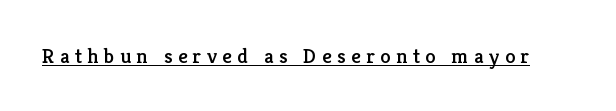
Observe the wide spacing: letters keep a clear distance from each other. The lettering is marked with a stroke running underneath it. You can tell it's not italic because the verticals are truly vertical.
